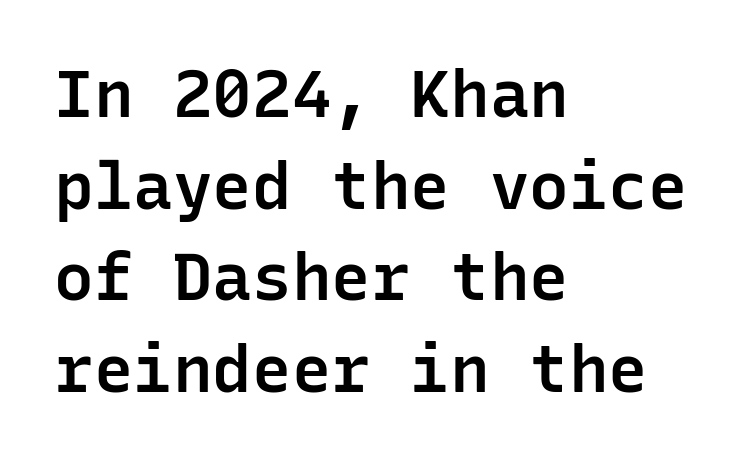
Q: Is the text bold? A: Semi-bold.
Q: Is the text italic (slanted)? A: No, it is upright.
Q: Is the typeface a serif or a sans-serif typeface? A: Sans-serif.
Q: Is the text underlined? A: No.
Q: How is the paragraph aligned? A: Left-aligned.
Q: Is the spacing between letters normal or unusually wide? A: Normal.
Q: Is the spacing between lines tight, normal or loose? A: Normal.
Q: Width (condensed, normal, or wide)? A: Normal.
Q: Stroke contrast? A: Low.
Q: x-height? A: Medium.
Q: Monospaced? A: Yes.
